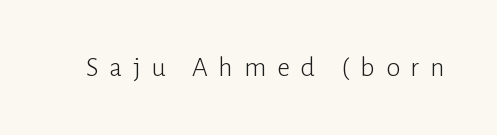
Q: Is the text bold? A: No.
Q: Is the text italic (slanted)? A: No, it is upright.
Q: Is the typeface a serif or a sans-serif typeface? A: Sans-serif.
Q: Is the text underlined? A: No.
Q: Is the spacing between letters normal or unusually wide? A: Unusually wide.
Q: Width (condensed, normal, or wide)? A: Normal.
Q: Stroke contrast? A: Low.
Q: x-height? A: Medium.
Q: Monospaced? A: No.
